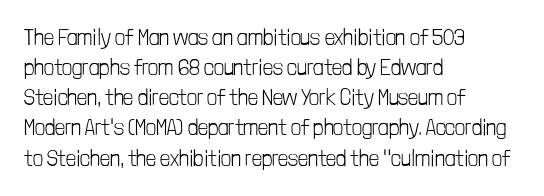
The image shows 22 px text type, upright; set left-aligned, normal line spacing (1.37x), normal letter spacing, not underlined.
